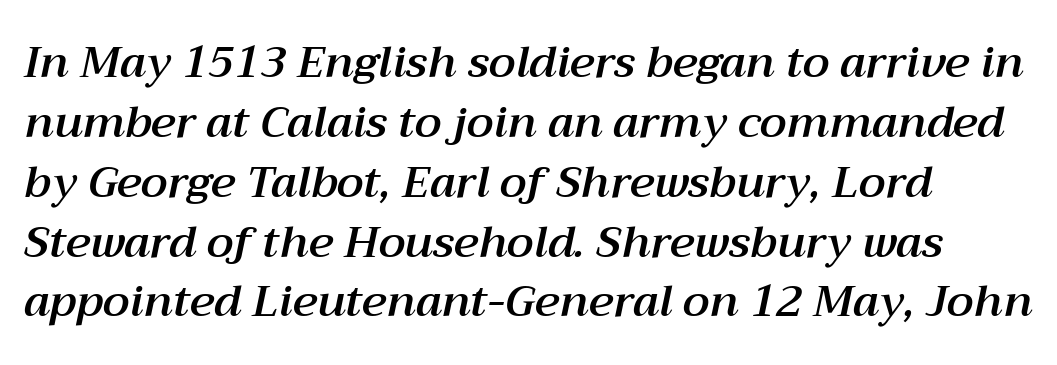
{"italic": "yes", "lean": "right", "slant_degrees": 12, "width": "normal", "stroke_contrast": "medium", "x_height": "medium", "monospaced": "no", "underline": "no", "align": "left", "line_spacing": "normal", "line_spacing_ratio": 1.36, "letter_spacing": "normal", "letter_spacing_em": 0.0, "glyph_px": 44}
